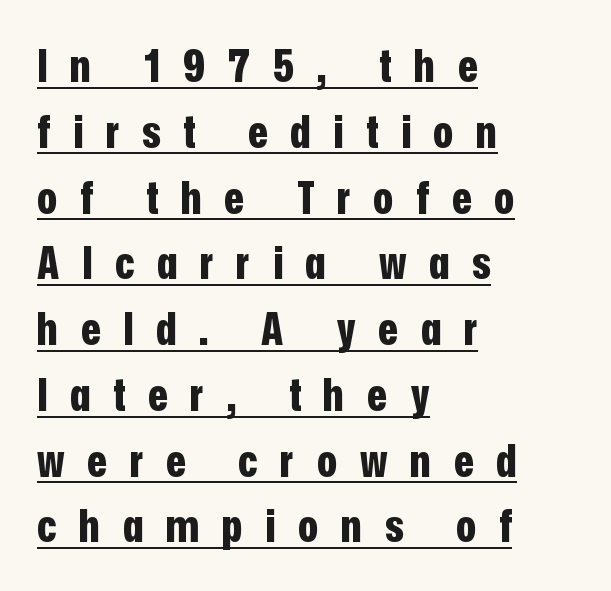
Rows of type keep a routine distance in the vertical direction. A typesetter would label this face a sans. The characters look thick and weighty, a clear bold. Tracking value appears strongly positive — letters spread wide. Line starts are locked; line ends wander. The letters stand straight up with perfectly vertical stems.
